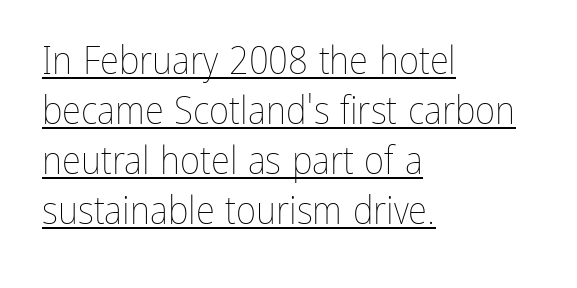
The image shows 39 px thin, condensed type, upright; set left-aligned, normal line spacing (1.28x), normal letter spacing, underlined; low stroke contrast and a medium x-height.
